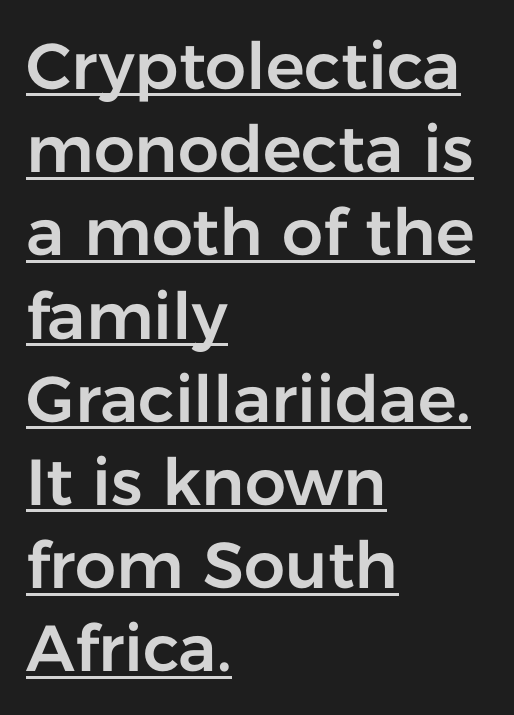
{"serif": "no", "italic": "no", "width": "normal", "stroke_contrast": "low", "x_height": "medium", "monospaced": "no", "underline": "yes", "align": "left", "line_spacing": "normal", "line_spacing_ratio": 1.28, "letter_spacing": "normal", "letter_spacing_em": 0.0, "glyph_px": 65}
